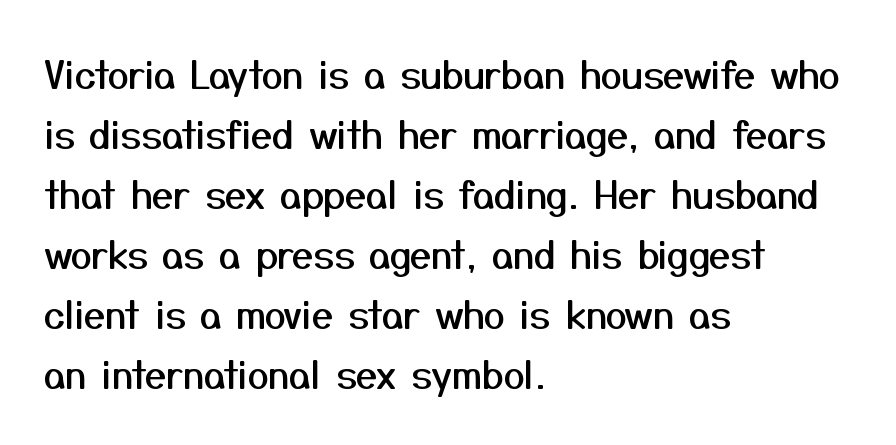
Q: Is the text italic (slanted)? A: No, it is upright.
Q: Is the typeface a serif or a sans-serif typeface? A: Sans-serif.
Q: Is the text underlined? A: No.
Q: How is the paragraph aligned? A: Left-aligned.
Q: Is the spacing between letters normal or unusually wide? A: Normal.
Q: Is the spacing between lines tight, normal or loose? A: Normal.
Q: Width (condensed, normal, or wide)? A: Normal.
Q: Stroke contrast? A: Medium.
Q: x-height? A: Medium.
Q: Monospaced? A: No.
